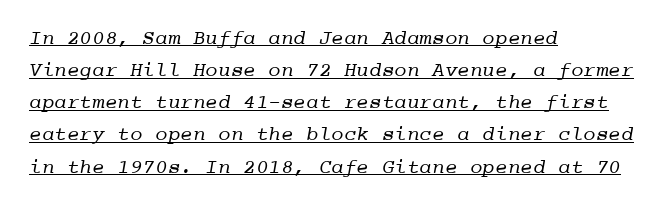
The image shows 21 px text type; set left-aligned, normal line spacing (1.53x), normal letter spacing, underlined.
